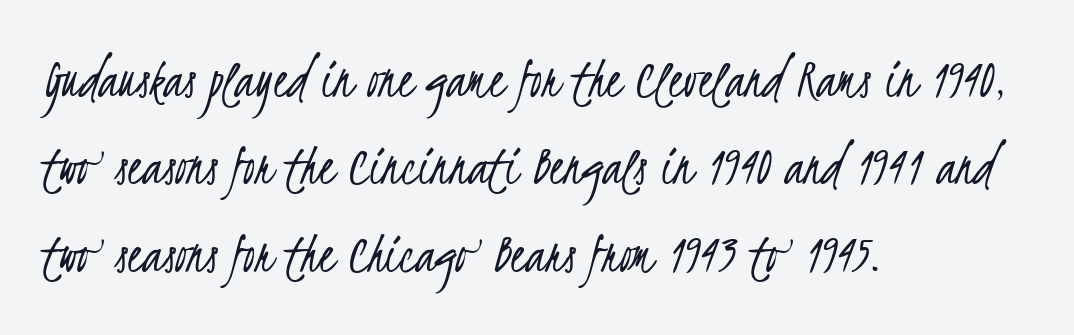
{"serif": "no", "bold": "no", "weight": "light", "width": "condensed", "stroke_contrast": "low", "x_height": "small", "monospaced": "no", "underline": "no", "align": "left", "line_spacing": "normal", "line_spacing_ratio": 1.48, "letter_spacing": "normal", "letter_spacing_em": 0.0, "glyph_px": 59}
